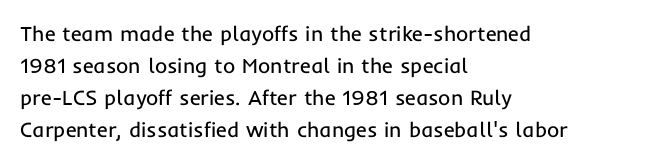
Is the block centered? No — it sits flush against the left margin. Honestly, the row spacing looks completely unremarkable. Check under the words: just untouched page. Ascenders rise straight up at ninety degrees. Nobody touched the tracking dial on this one.
